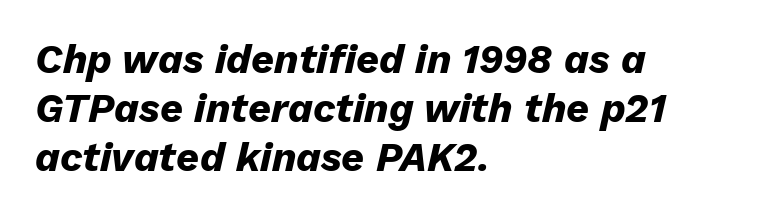
{"italic": "yes", "lean": "right", "slant_degrees": 13, "bold": "yes", "weight": "heavy", "width": "normal", "stroke_contrast": "low", "x_height": "medium", "monospaced": "no", "underline": "no", "align": "left", "line_spacing_ratio": 1.22, "letter_spacing": "normal", "letter_spacing_em": 0.0, "glyph_px": 40}
